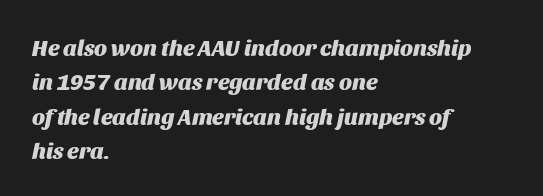
{"italic": "yes", "lean": "right", "slant_degrees": 11, "bold": "yes", "underline": "no", "align": "left", "line_spacing": "normal", "line_spacing_ratio": 1.49, "letter_spacing": "normal", "letter_spacing_em": 0.0, "glyph_px": 23}
